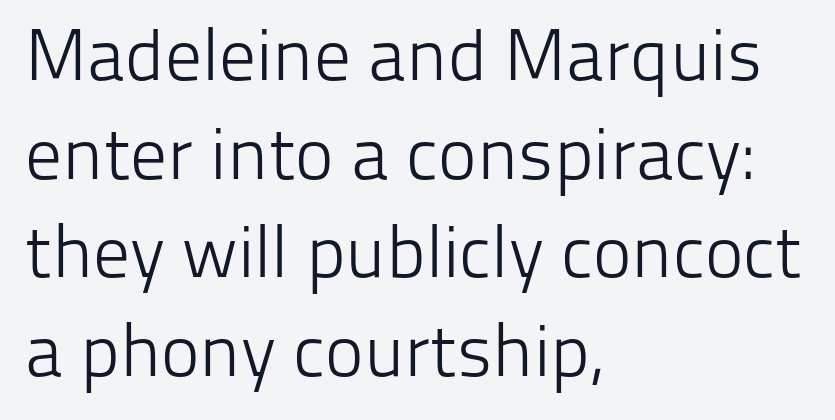
{"serif": "no", "italic": "no", "bold": "no", "weight": "light", "width": "normal", "stroke_contrast": "low", "x_height": "medium", "monospaced": "no", "underline": "no", "align": "left", "line_spacing": "normal", "line_spacing_ratio": 1.35, "letter_spacing": "normal", "letter_spacing_em": 0.0, "glyph_px": 73}
